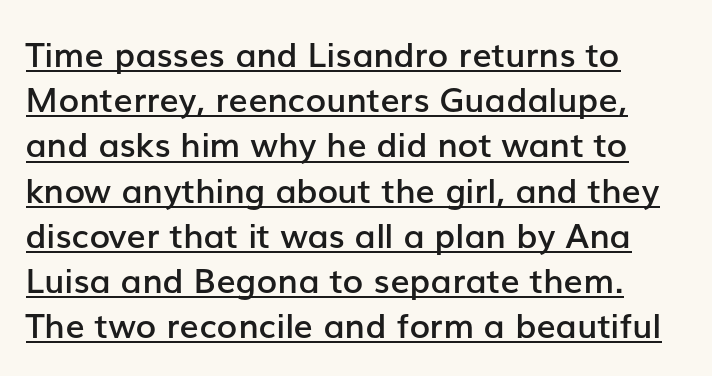
Q: Is the text bold? A: Semi-bold.
Q: Is the text italic (slanted)? A: No, it is upright.
Q: Is the typeface a serif or a sans-serif typeface? A: Sans-serif.
Q: Is the text underlined? A: Yes.
Q: Is the spacing between letters normal or unusually wide? A: Normal.
Q: Is the spacing between lines tight, normal or loose? A: Normal.
Q: Width (condensed, normal, or wide)? A: Normal.
Q: Stroke contrast? A: Low.
Q: x-height? A: Medium.
Q: Monospaced? A: No.
